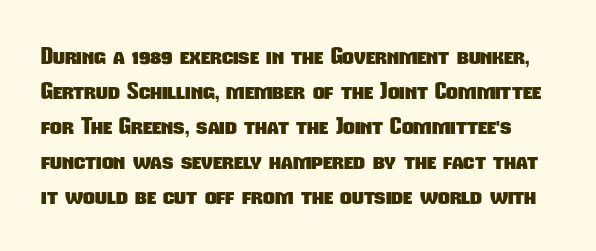
{"bold": "yes", "underline": "no", "line_spacing": "normal", "line_spacing_ratio": 1.52, "letter_spacing": "normal", "letter_spacing_em": 0.0, "glyph_px": 23}
